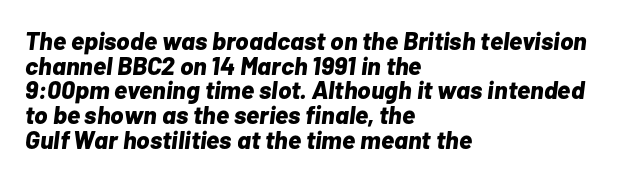
The image shows 25 px bold type, italic (leaning right); set left-aligned, tight line spacing (0.99x), normal letter spacing, not underlined.
